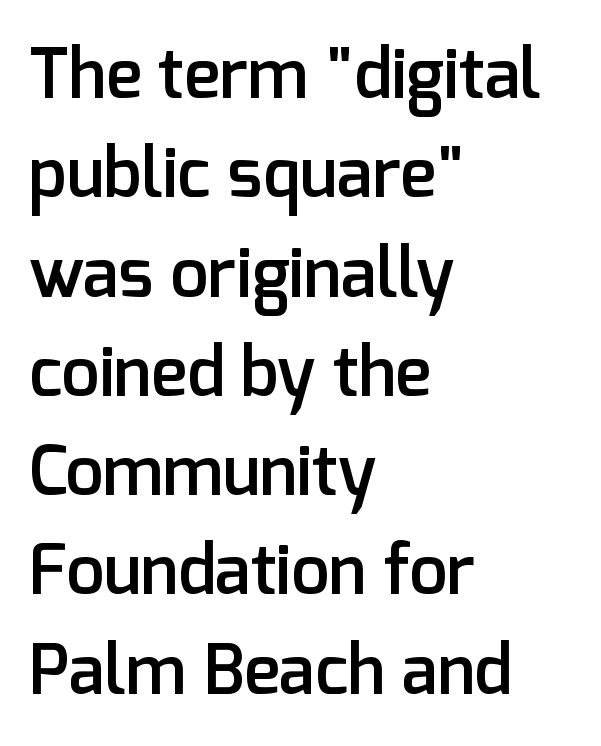
{"serif": "no", "italic": "no", "bold": "semi", "weight": "semibold", "width": "normal", "stroke_contrast": "low", "x_height": "medium", "monospaced": "no", "underline": "no", "align": "left", "line_spacing": "normal", "line_spacing_ratio": 1.46, "letter_spacing": "normal", "letter_spacing_em": 0.0, "glyph_px": 68}
